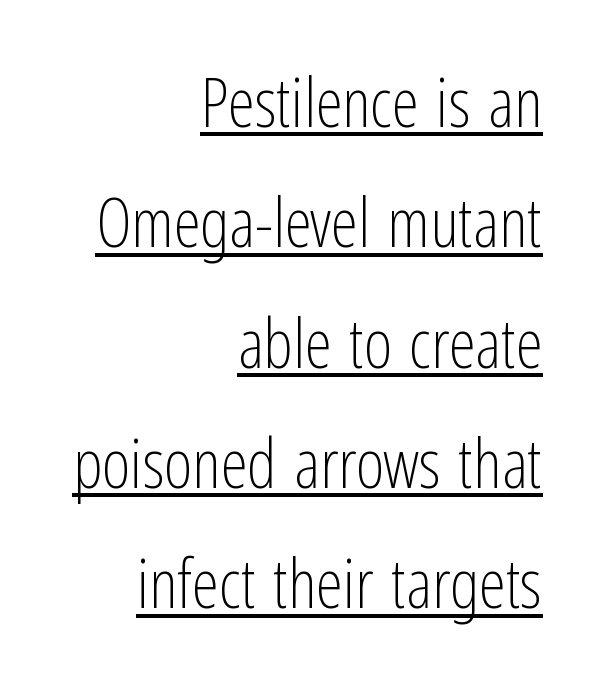
The image shows 68 px light, condensed sans-serif type, upright; set right-aligned, line spacing 1.77x, normal letter spacing, underlined; low stroke contrast and a medium x-height.
